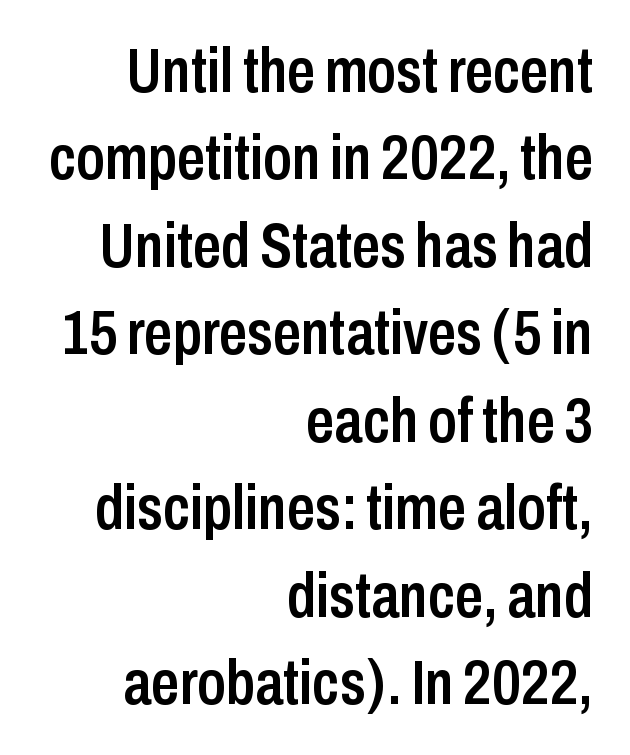
{"serif": "no", "italic": "no", "bold": "semi", "weight": "semibold", "width": "condensed", "stroke_contrast": "low", "x_height": "medium", "monospaced": "no", "underline": "no", "align": "right", "line_spacing": "normal", "line_spacing_ratio": 1.41, "letter_spacing": "normal", "letter_spacing_em": 0.0, "glyph_px": 62}
